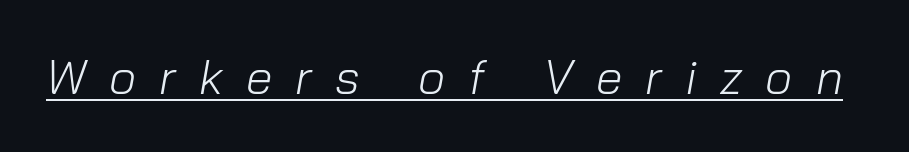
The typesetting does not lean heavy: it is not bold. The rendering uses the underline text-decoration. There is plenty of visible air inserted between adjacent glyphs. Each letter keeps its own natural width here, so spacing adapts to shape.
